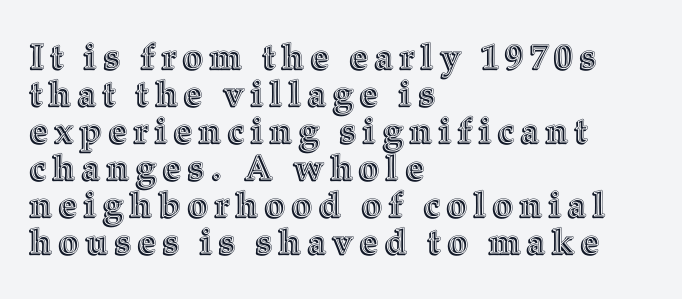
Italic? Not at all — the glyphs are vertical. The letters advance in unequal steps, a hallmark of proportional type. What's the leading like? Squeezed, with rows nearly overlapping. Horizontally, the lines are justified to the leading edge only. Caption: expanded tracking, letters set apart. Honestly, there is no underline to notice here at all.
